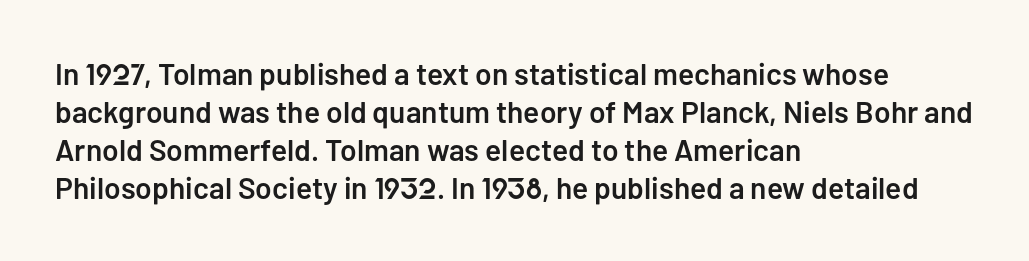
The image shows 30 px semibold sans-serif type, upright; set left-aligned, normal line spacing (1.27x), normal letter spacing, not underlined; low stroke contrast and a medium x-height.
